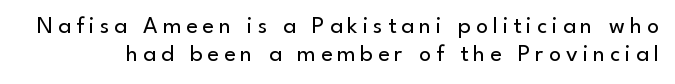
Letter spacing: wide. No extra ink here — the face is not bold. Letters rest on an invisible, unmarked baseline. This is roman type, the default non-slanted kind.
